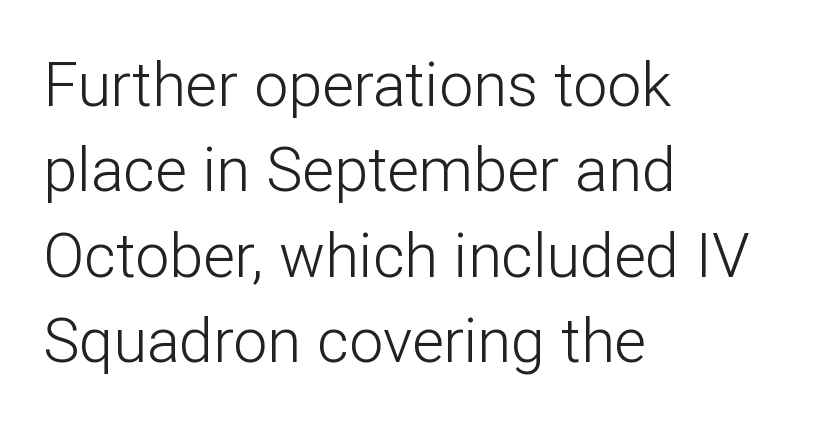
Interline gaps are of average width in this sample. Stroke thickness stays within the range of a standard reading face or lighter. The zone under the glyphs is completely vacant. You could not count columns in this text — the font is proportionally spaced.
